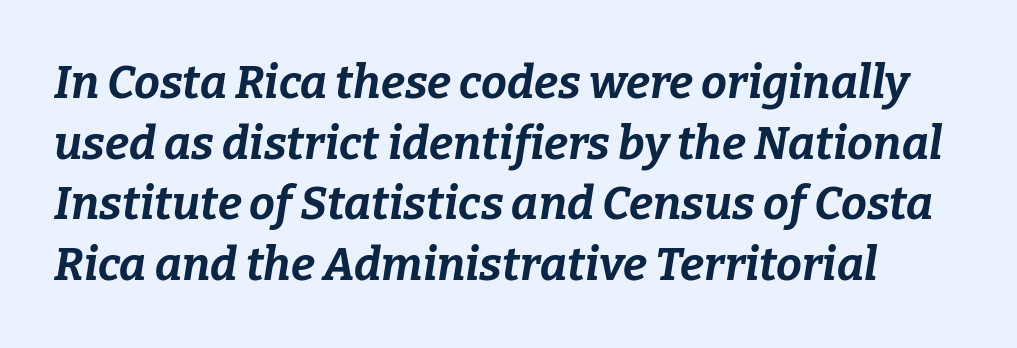
The image shows 46 px bold type, italic (leaning right); set normal line spacing (1.32x), normal letter spacing, not underlined; low stroke contrast and a medium x-height.
